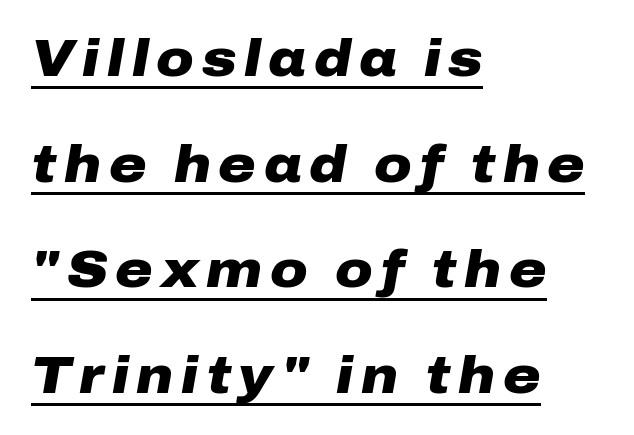
{"italic": "yes", "lean": "right", "slant_degrees": 10, "bold": "yes", "weight": "heavy", "width": "wide", "stroke_contrast": "low", "x_height": "medium", "monospaced": "no", "underline": "yes", "align": "left", "line_spacing": "loose", "line_spacing_ratio": 2.07, "glyph_px": 51}
